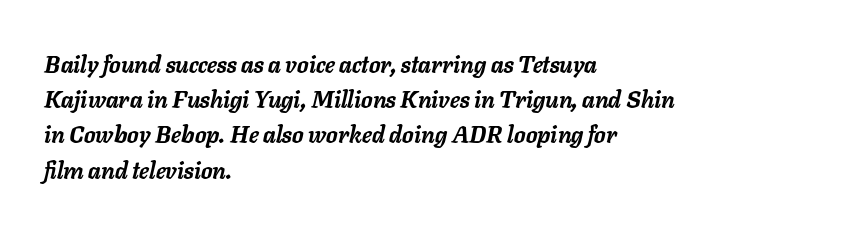
The rendering keeps characters at their native spacing. Emphasis by weight is at full strength: bold. The space directly below the letters is spotless. Each new line begins a customary step beneath the previous one.
